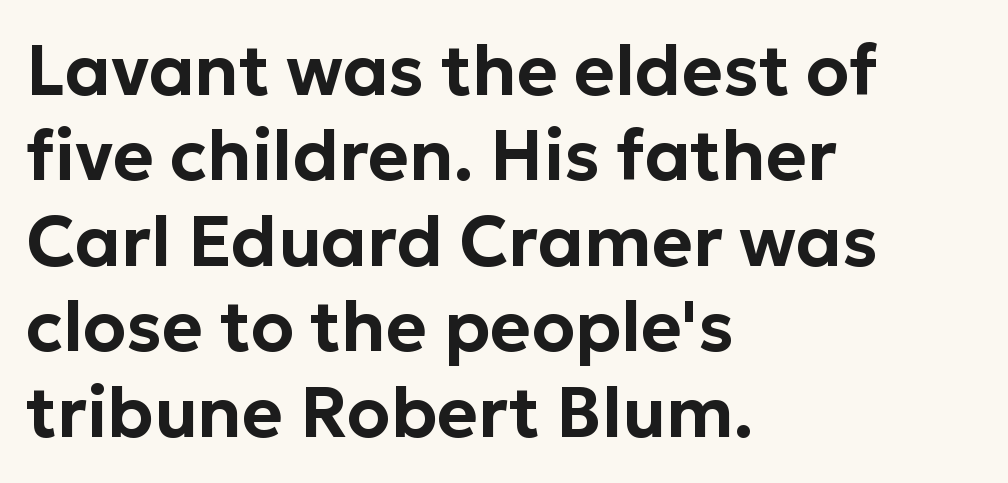
The image shows 70 px sans-serif type, upright; set left-aligned, line spacing 1.22x, normal letter spacing, not underlined; low stroke contrast and a medium x-height.
